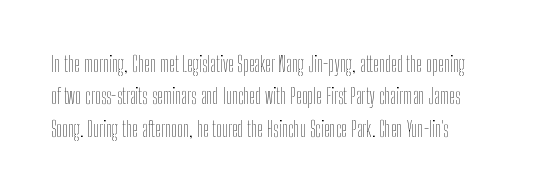
Q: Is the text bold? A: No.
Q: Is the text italic (slanted)? A: No, it is upright.
Q: Is the text underlined? A: No.
Q: Is the spacing between letters normal or unusually wide? A: Normal.
Q: Is the spacing between lines tight, normal or loose? A: Normal.
